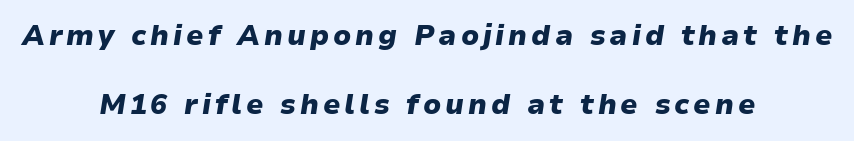
Q: Is the text bold? A: Yes.
Q: Is the text italic (slanted)? A: Yes, it leans right by about 9 degrees.
Q: Is the text underlined? A: No.
Q: How is the paragraph aligned? A: Centered.
Q: Is the spacing between lines tight, normal or loose? A: Loose.
Q: Width (condensed, normal, or wide)? A: Normal.
Q: Stroke contrast? A: Low.
Q: x-height? A: Medium.
Q: Monospaced? A: No.
